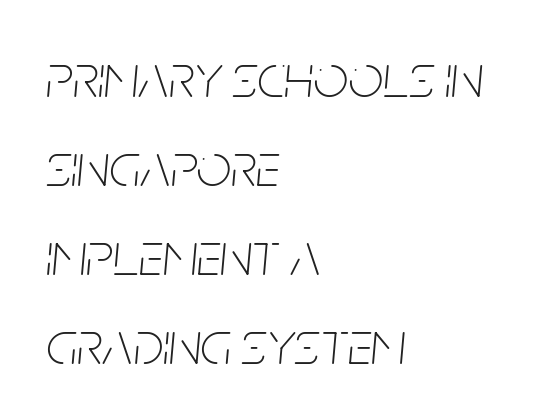
The image shows 61 px thin, condensed type, italic (leaning right); set left-aligned, normal line spacing (1.46x), normal letter spacing, not underlined; low stroke contrast and a large x-height.
